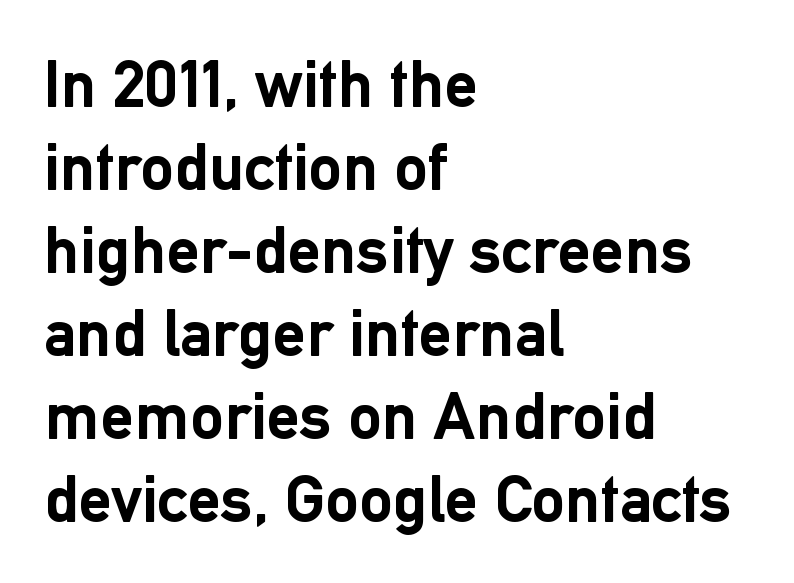
Leftover space on each line is placed entirely after the last word. Think of a printed novel: that variable character pitch is what you see here. Characters remain perfectly vertical along every line. Rule under the text: the space is simply empty.
